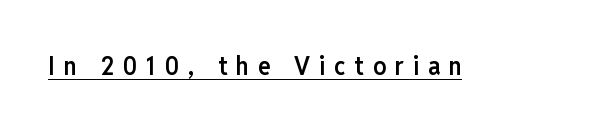
Letter spacing: wide. The lettering stays uniformly vertical, giving the passage a roman look. Compared with undecorated copy, this sample adds a rule below the words. Is the type bold? Partly — it's a semibold, heavier than regular but not fully bold.
